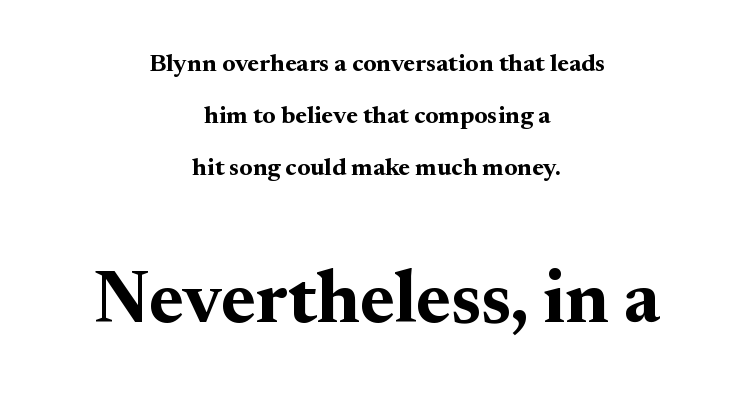
{"serif": "yes", "italic": "no", "bold": "yes", "weight": "bold", "width": "normal", "stroke_contrast": "medium", "x_height": "small", "monospaced": "no", "underline": "no", "align": "center", "line_spacing": "loose", "line_spacing_ratio": 2.08, "letter_spacing": "normal", "letter_spacing_em": 0.0, "larger_block": "second", "size_ratio": 2.96, "glyph_px": 74}
